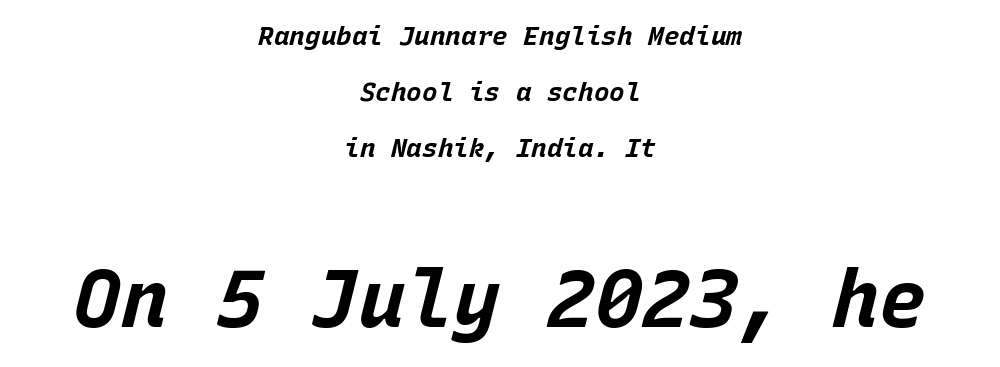
Q: Is the text bold? A: Yes.
Q: Is the text italic (slanted)? A: Yes, it leans right by about 15 degrees.
Q: Is the text underlined? A: No.
Q: How is the paragraph aligned? A: Centered.
Q: Is the spacing between letters normal or unusually wide? A: Normal.
Q: Is the spacing between lines tight, normal or loose? A: Loose.
Q: Which block of text is set in a larger size, the first (top) or the second (bottom)? A: The second (bottom) one.
Q: Width (condensed, normal, or wide)? A: Normal.
Q: Stroke contrast? A: Low.
Q: x-height? A: Large.
Q: Monospaced? A: Yes.
